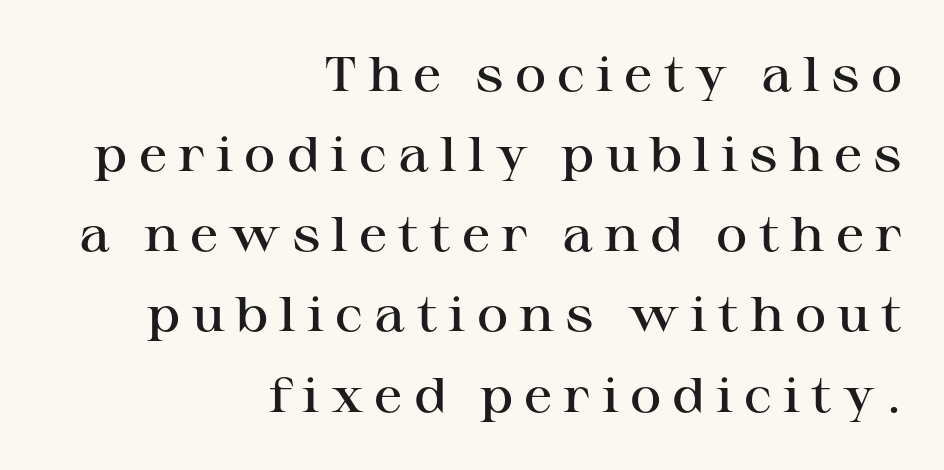
The image shows 48 px semibold, wide serif type, upright; set right-aligned, normal line spacing (1.67x), unusually wide letter spacing (+0.23 em), not underlined; high stroke contrast and a medium x-height.
